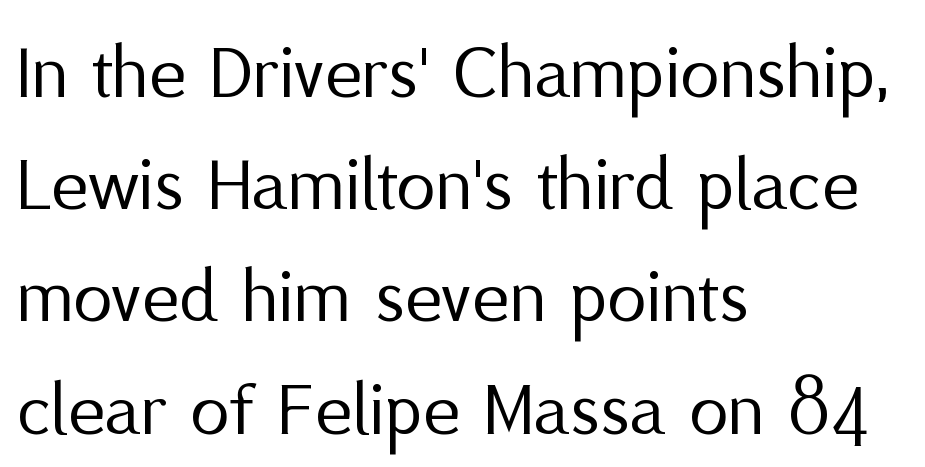
{"serif": "no", "italic": "no", "bold": "no", "weight": "regular", "width": "normal", "stroke_contrast": "medium", "x_height": "medium", "monospaced": "no", "underline": "no", "align": "left", "line_spacing": "normal", "line_spacing_ratio": 1.42, "letter_spacing": "normal", "letter_spacing_em": 0.0, "glyph_px": 79}
